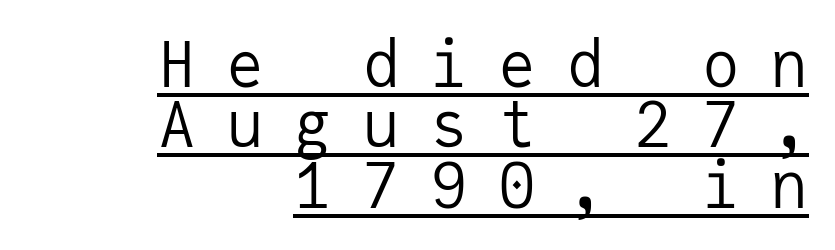
Q: Is the text bold? A: No.
Q: Is the text italic (slanted)? A: No, it is upright.
Q: Is the typeface a serif or a sans-serif typeface? A: Sans-serif.
Q: Is the text underlined? A: Yes.
Q: How is the paragraph aligned? A: Right-aligned.
Q: Is the spacing between letters normal or unusually wide? A: Unusually wide.
Q: Is the spacing between lines tight, normal or loose? A: Tight.
Q: Width (condensed, normal, or wide)? A: Normal.
Q: Stroke contrast? A: Low.
Q: x-height? A: Medium.
Q: Monospaced? A: Yes.
